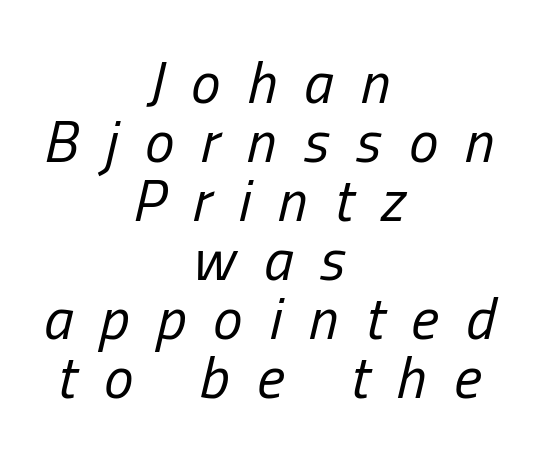
{"italic": "yes", "lean": "right", "slant_degrees": 13, "bold": "no", "weight": "regular", "width": "condensed", "stroke_contrast": "low", "x_height": "medium", "monospaced": "no", "underline": "no", "align": "center", "line_spacing": "tight", "line_spacing_ratio": 1.0, "letter_spacing": "wide", "letter_spacing_em": 0.46, "glyph_px": 59}
